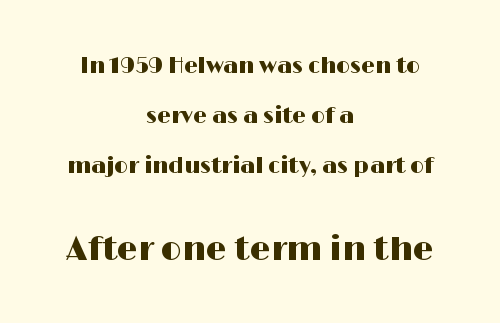
Q: Is the text italic (slanted)? A: No, it is upright.
Q: Is the typeface a serif or a sans-serif typeface? A: Sans-serif.
Q: Is the text underlined? A: No.
Q: How is the paragraph aligned? A: Centered.
Q: Is the spacing between letters normal or unusually wide? A: Normal.
Q: Is the spacing between lines tight, normal or loose? A: Loose.
Q: Which block of text is set in a larger size, the first (top) or the second (bottom)? A: The second (bottom) one.
Q: Width (condensed, normal, or wide)? A: Wide.
Q: Stroke contrast? A: High.
Q: x-height? A: Medium.
Q: Monospaced? A: No.
